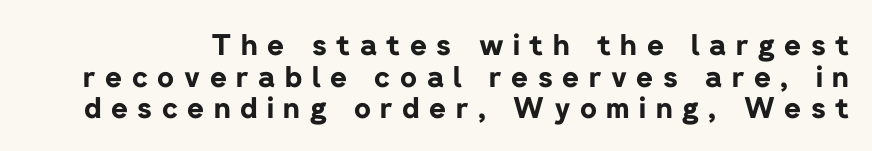
Q: Is the text bold? A: Yes.
Q: Is the text italic (slanted)? A: No, it is upright.
Q: Is the typeface a serif or a sans-serif typeface? A: Sans-serif.
Q: Is the text underlined? A: No.
Q: Is the spacing between letters normal or unusually wide? A: Unusually wide.
Q: Is the spacing between lines tight, normal or loose? A: Tight.
Q: Width (condensed, normal, or wide)? A: Normal.
Q: Stroke contrast? A: Low.
Q: x-height? A: Medium.
Q: Monospaced? A: No.
